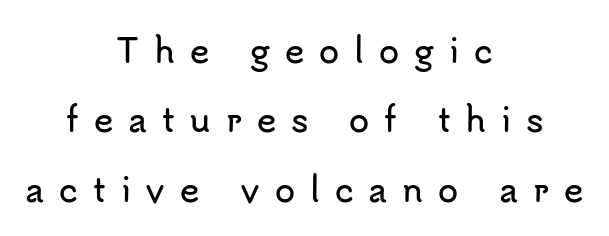
The space directly below the letters is spotless. The passage shown is typed in a proportional face where columns would drift. Nope, no serifs anywhere on these letters. Inter-character spacing is expanded well beyond the font's built-in metrics. Widely set lines give the paragraph a tall, airy silhouette. In terms of posture, this sample is upright.
